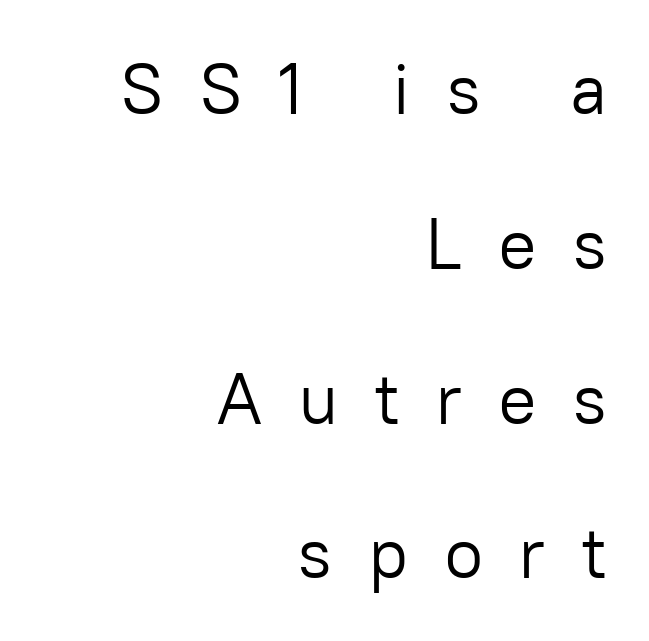
The image shows 72 px light sans-serif type, upright; set right-aligned, loose line spacing (2.15x), unusually wide letter spacing (+0.49 em), not underlined; low stroke contrast and a medium x-height.
